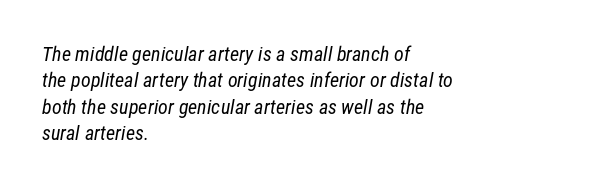
Is there much room between lines? A standard amount, neither cramped nor airy. Honestly, the letter spacing is just normal — you wouldn't notice it. The letters look calm and open, with moderate or lighter stems. Visually the block forms a straight wall on the left and a jagged coastline on the right. Any mark beneath the type? The region is blank.
